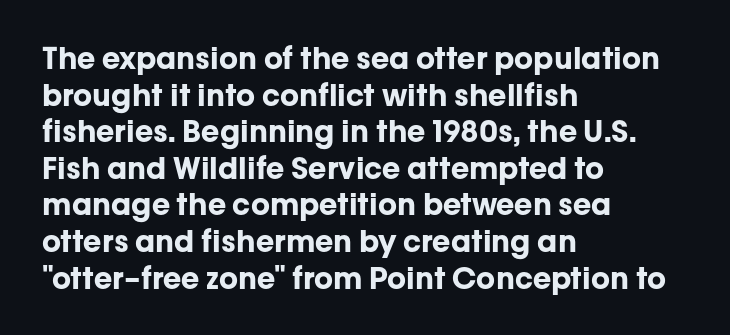
The image shows 30 px bold sans-serif type, upright; set left-aligned, line spacing 1.22x, normal letter spacing, not underlined; low stroke contrast and a medium x-height.
